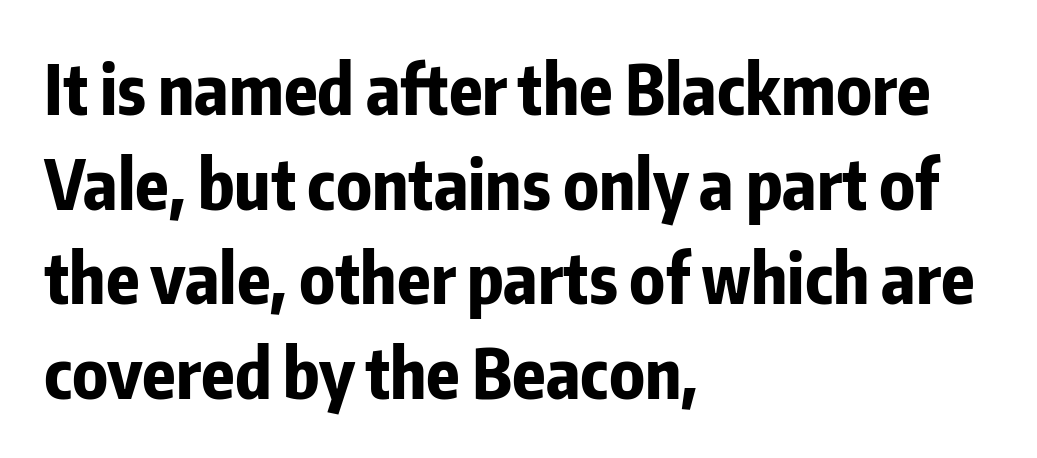
{"serif": "no", "italic": "no", "bold": "yes", "weight": "bold", "width": "condensed", "stroke_contrast": "low", "x_height": "medium", "monospaced": "no", "underline": "no", "align": "left", "line_spacing": "normal", "line_spacing_ratio": 1.39, "letter_spacing": "normal", "letter_spacing_em": 0.0, "glyph_px": 68}
